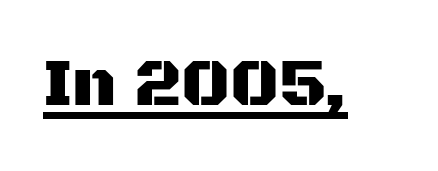
The image shows 67 px sans-serif type, upright; set normal letter spacing, underlined; medium stroke contrast and a large x-height.
